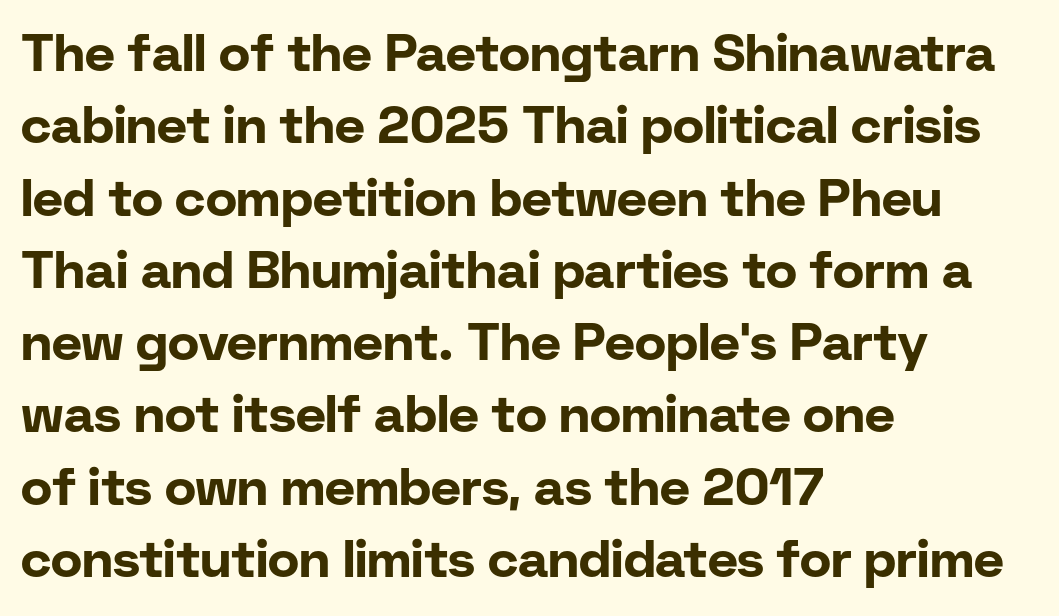
The image shows 52 px bold sans-serif type, upright; set left-aligned, normal line spacing (1.39x), normal letter spacing, not underlined; low stroke contrast and a medium x-height.
